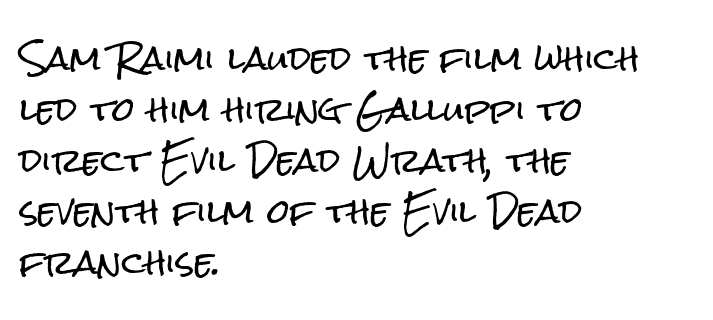
Each new line begins a customary step beneath the previous one. Spacing between characters is what you'd get straight out of the box. If you drew a line through each stem, it would be perfectly vertical. This rendering features lettering with no underline. What kind of face is this? One without serifs — a sans.
